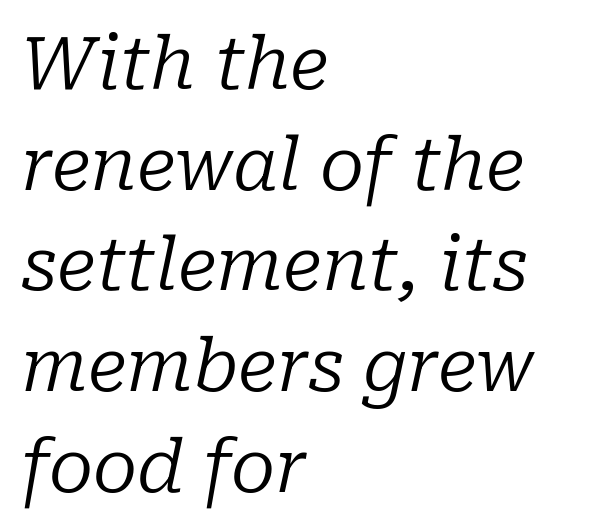
One-word summary of the alignment: left. Notice how descenders clear the ascenders below comfortably — that's standard leading. Every character sits at an angle, as italics do. Varying glyph widths throughout — classic text-font behaviour. Heaviness? Minimal to ordinary, like unemphasized prose.
